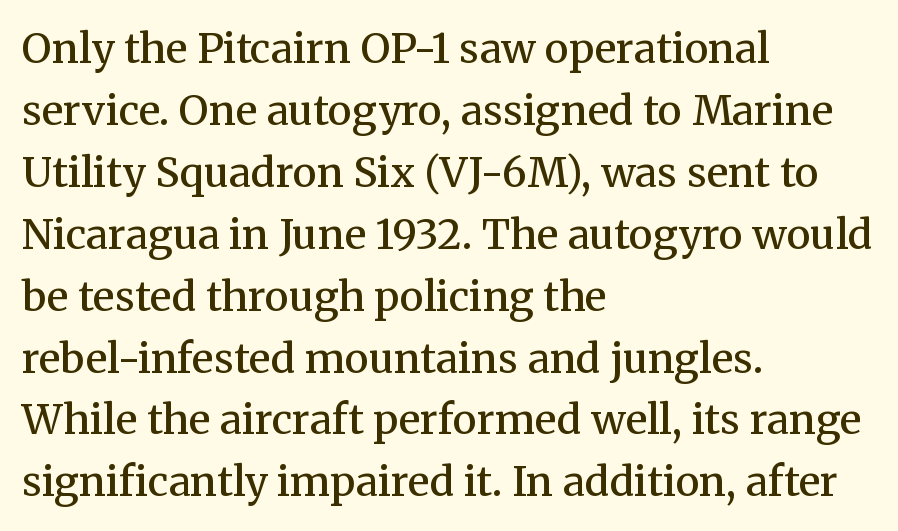
Q: Is the text bold? A: Semi-bold.
Q: Is the text italic (slanted)? A: No, it is upright.
Q: Is the typeface a serif or a sans-serif typeface? A: Serif.
Q: Is the text underlined? A: No.
Q: How is the paragraph aligned? A: Left-aligned.
Q: Is the spacing between letters normal or unusually wide? A: Normal.
Q: Is the spacing between lines tight, normal or loose? A: Normal.
Q: Width (condensed, normal, or wide)? A: Normal.
Q: Stroke contrast? A: Medium.
Q: x-height? A: Medium.
Q: Monospaced? A: No.
